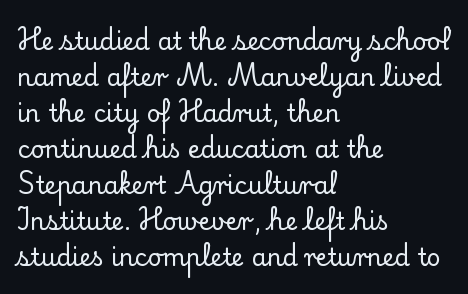
You can tell it's not italic because the verticals are truly vertical. Whoever set this chose a conventional vertical rhythm. The line texture is even and compact thanks to regular tracking. Each row of text sits above clean, open space.
